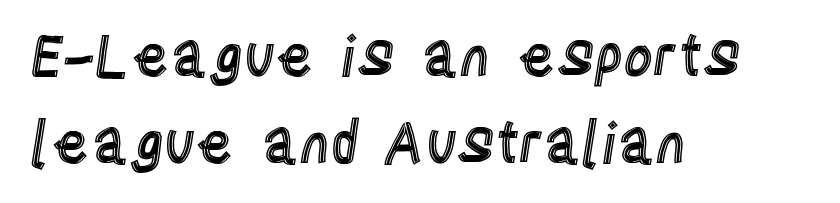
This sample has the flowing, uneven cadence of proportional lettering. The passage shown stacks its lines at a standard gap. The lines are quadded left. Plain, unruled lines of type.
